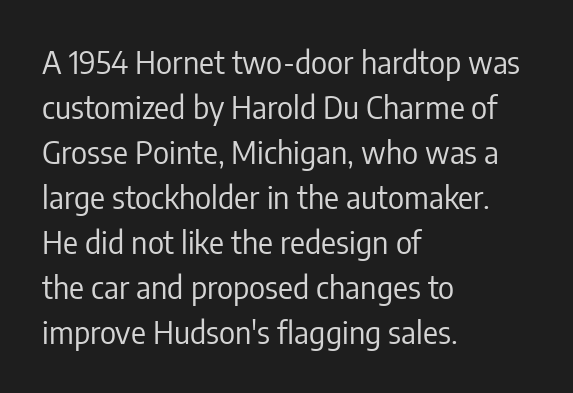
Q: Is the text bold? A: No.
Q: Is the text italic (slanted)? A: No, it is upright.
Q: Is the typeface a serif or a sans-serif typeface? A: Sans-serif.
Q: Is the text underlined? A: No.
Q: How is the paragraph aligned? A: Left-aligned.
Q: Is the spacing between letters normal or unusually wide? A: Normal.
Q: Is the spacing between lines tight, normal or loose? A: Normal.
Q: Width (condensed, normal, or wide)? A: Condensed.
Q: Stroke contrast? A: Low.
Q: x-height? A: Medium.
Q: Monospaced? A: No.
